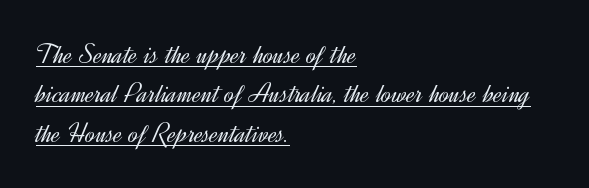
{"serif": "no", "bold": "no", "weight": "light", "width": "normal", "x_height": "small", "monospaced": "no", "underline": "yes", "align": "left", "line_spacing": "normal", "line_spacing_ratio": 1.36, "letter_spacing": "normal", "letter_spacing_em": 0.0, "glyph_px": 29}
